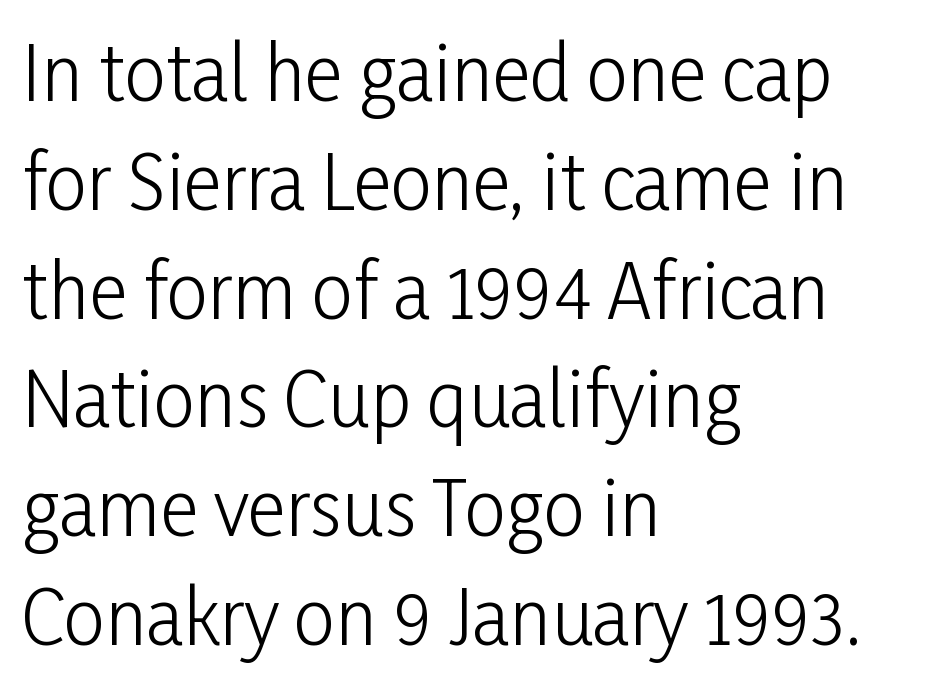
{"serif": "no", "italic": "no", "bold": "no", "weight": "light", "width": "condensed", "stroke_contrast": "low", "x_height": "medium", "monospaced": "no", "underline": "no", "align": "left", "line_spacing": "normal", "line_spacing_ratio": 1.47, "letter_spacing": "normal", "letter_spacing_em": 0.0, "glyph_px": 74}
